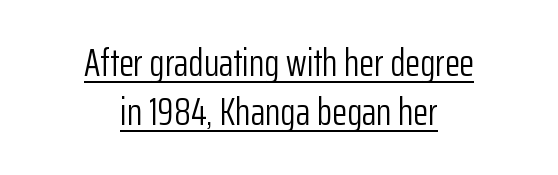
The image shows 39 px light, condensed sans-serif type, upright; set centered, normal line spacing (1.26x), normal letter spacing, underlined; low stroke contrast and a medium x-height.
